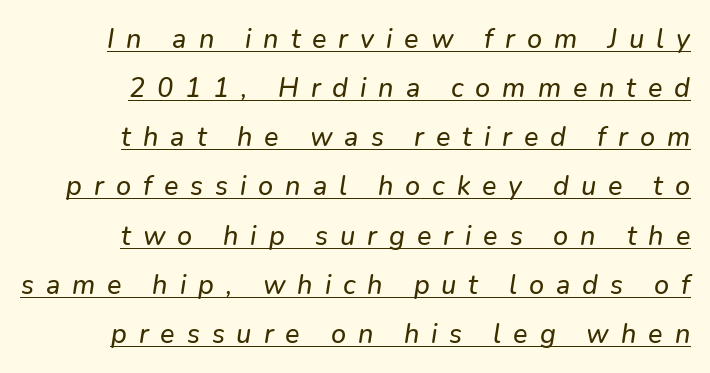
Q: Is the text underlined? A: Yes.
Q: How is the paragraph aligned? A: Right-aligned.
Q: Is the spacing between letters normal or unusually wide? A: Unusually wide.
